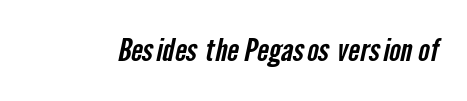
Q: Is the typeface a serif or a sans-serif typeface? A: Sans-serif.
Q: Is the text underlined? A: No.
Q: Is the spacing between letters normal or unusually wide? A: Normal.
Q: Width (condensed, normal, or wide)? A: Condensed.
Q: Stroke contrast? A: Low.
Q: x-height? A: Medium.
Q: Monospaced? A: No.
